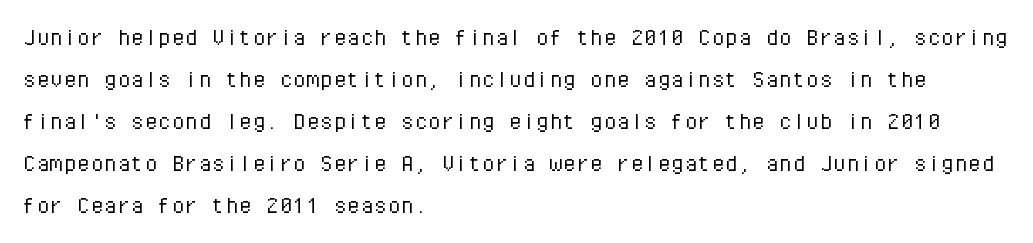
The image shows 27 px text type, upright; set left-aligned, normal line spacing (1.56x), normal letter spacing, not underlined.
